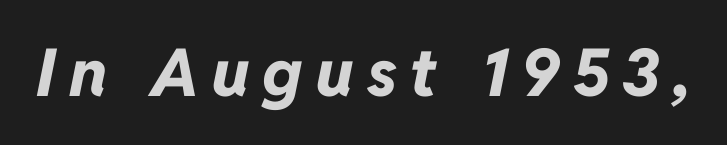
The image shows 66 px bold type, italic (leaning right); set not underlined; low stroke contrast and a medium x-height.
